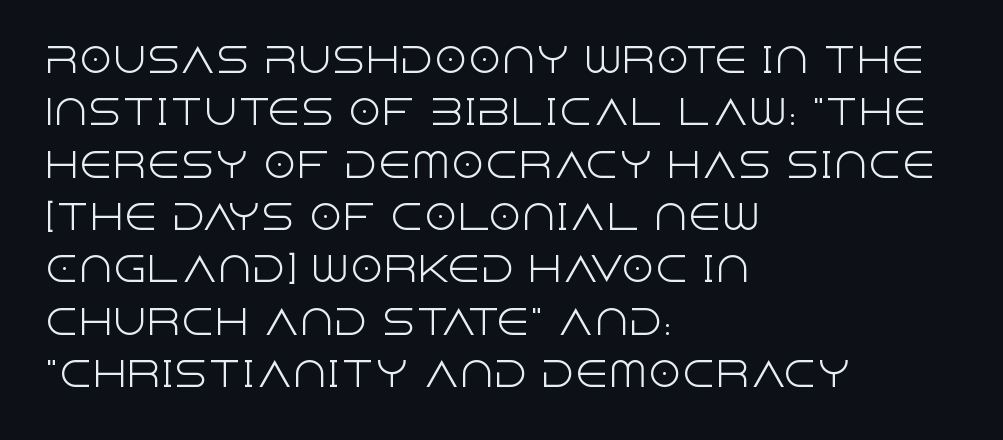
Interline gaps are of average width in this sample. Typeset ragged right — the left edge is the straight one. Descender tails drop into unmarked territory. Weight class: somewhere from thin through regular. Upright lettering throughout. The rendering keeps characters at their native spacing.
